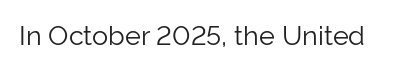
Has an underline been added? It has not. The type is set solid horizontally, with unmodified tracking. The characters are drawn with everyday or finer stroke widths. Every character sits straight up, as roman type does.
